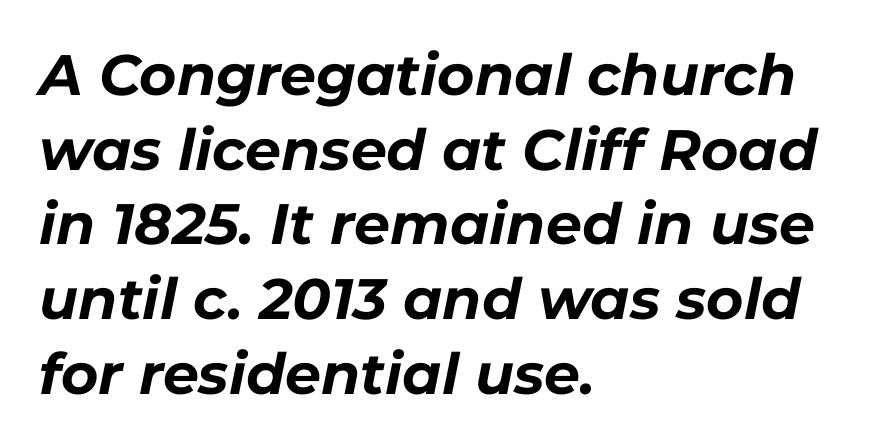
The zone under the glyphs is completely vacant. The face used here has the dense, thick strokes of a bold. The compositor pushed each line to the left boundary. The typography opts for an oblique posture over an upright one. The letters sit at their default tracking, neither squeezed nor spread.
